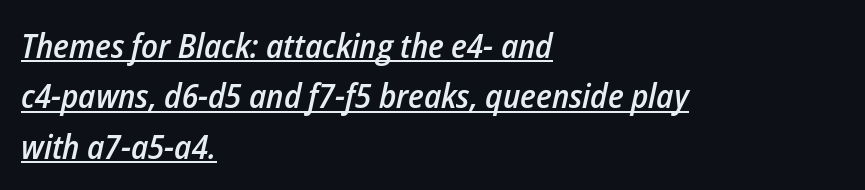
Q: Is the text bold? A: Semi-bold.
Q: Is the text italic (slanted)? A: Yes, it leans right by about 12 degrees.
Q: Is the text underlined? A: Yes.
Q: How is the paragraph aligned? A: Left-aligned.
Q: Is the spacing between letters normal or unusually wide? A: Normal.
Q: Is the spacing between lines tight, normal or loose? A: Normal.
Q: Width (condensed, normal, or wide)? A: Condensed.
Q: Stroke contrast? A: Low.
Q: x-height? A: Medium.
Q: Monospaced? A: No.
